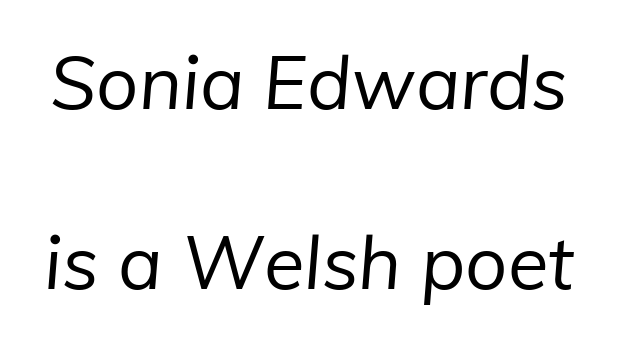
{"serif": "no", "bold": "no", "weight": "regular", "width": "normal", "stroke_contrast": "low", "x_height": "medium", "monospaced": "no", "underline": "no", "line_spacing": "loose", "line_spacing_ratio": 2.43, "letter_spacing": "normal", "letter_spacing_em": 0.0, "glyph_px": 74}
